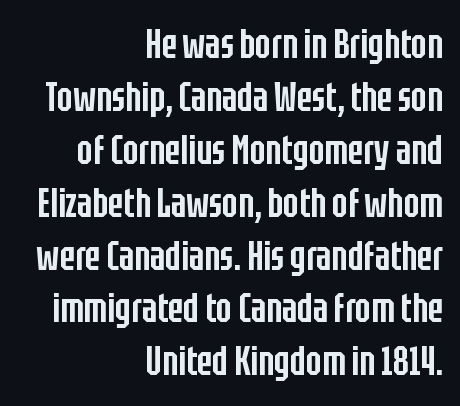
Q: Is the text bold? A: Semi-bold.
Q: Is the text italic (slanted)? A: No, it is upright.
Q: Is the typeface a serif or a sans-serif typeface? A: Sans-serif.
Q: Is the text underlined? A: No.
Q: How is the paragraph aligned? A: Right-aligned.
Q: Is the spacing between letters normal or unusually wide? A: Normal.
Q: Is the spacing between lines tight, normal or loose? A: Normal.
Q: Width (condensed, normal, or wide)? A: Condensed.
Q: Stroke contrast? A: Low.
Q: x-height? A: Large.
Q: Monospaced? A: No.
